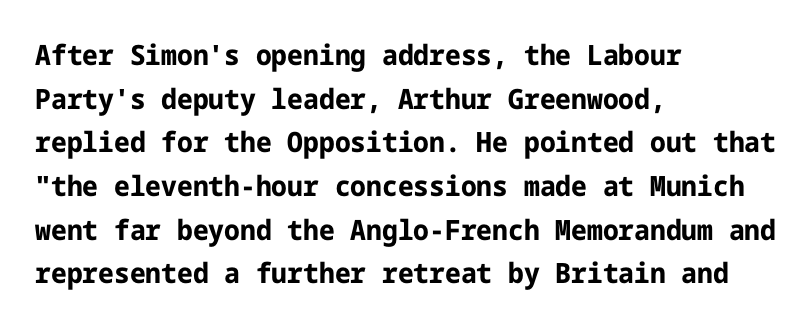
The image shows 28 px bold sans-serif type, upright; set left-aligned, normal line spacing (1.56x), normal letter spacing, not underlined; low stroke contrast and a medium x-height.
